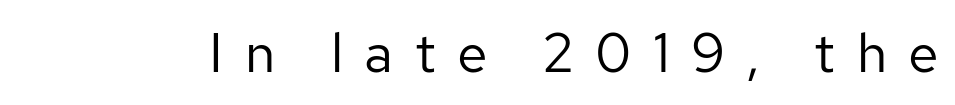
{"serif": "no", "italic": "no", "bold": "no", "weight": "regular", "width": "normal", "stroke_contrast": "low", "x_height": "medium", "monospaced": "no", "underline": "no", "letter_spacing": "wide", "letter_spacing_em": 0.39, "glyph_px": 55}
